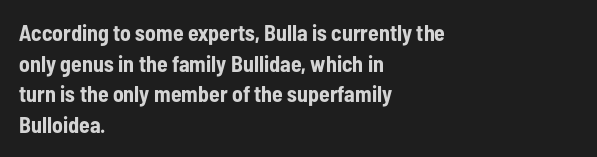
If you drew a line through each stem, it would be perfectly vertical. A normal amount of white space separates one row of letters from the next. Unmarked baselines from the first word to the last. Pretty heavy lettering here — definitely bold. The paragraph has a hard left edge and a soft right edge. These lines keep a tight, regular rhythm from letter to letter.
